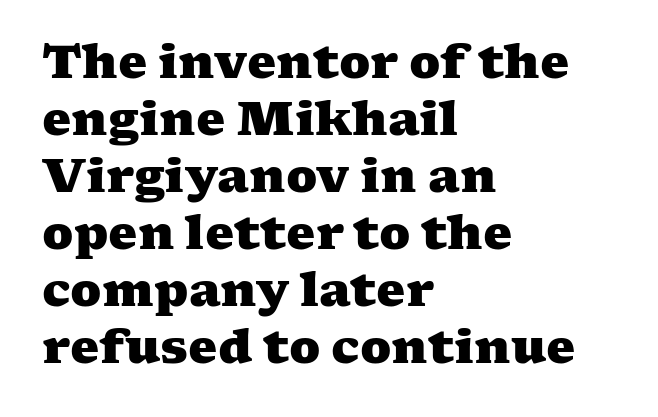
{"serif": "yes", "bold": "yes", "weight": "heavy", "width": "wide", "stroke_contrast": "medium", "x_height": "medium", "monospaced": "no", "underline": "no", "align": "left", "line_spacing_ratio": 1.24, "letter_spacing": "normal", "letter_spacing_em": 0.0, "glyph_px": 46}
